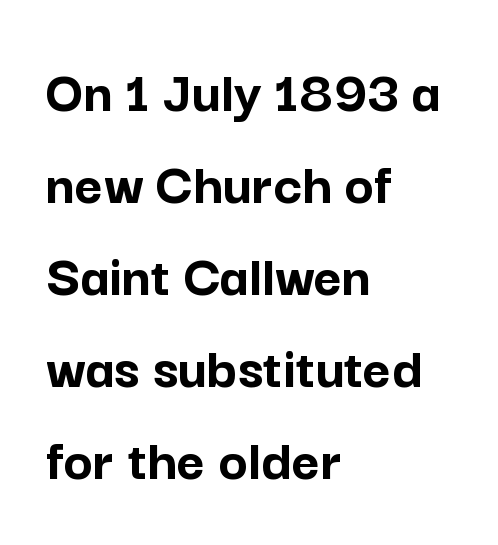
Q: Is the text bold? A: Yes.
Q: Is the text italic (slanted)? A: No, it is upright.
Q: Is the typeface a serif or a sans-serif typeface? A: Sans-serif.
Q: Is the text underlined? A: No.
Q: How is the paragraph aligned? A: Left-aligned.
Q: Is the spacing between letters normal or unusually wide? A: Normal.
Q: Is the spacing between lines tight, normal or loose? A: Normal.
Q: Width (condensed, normal, or wide)? A: Normal.
Q: Stroke contrast? A: Low.
Q: x-height? A: Medium.
Q: Monospaced? A: No.
